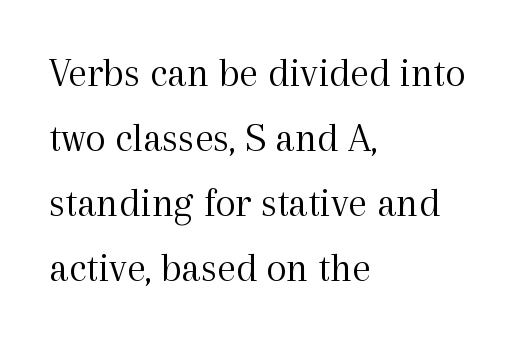
The image shows 42 px light serif type, upright; set left-aligned, normal line spacing (1.55x), normal letter spacing, not underlined; a medium x-height.
